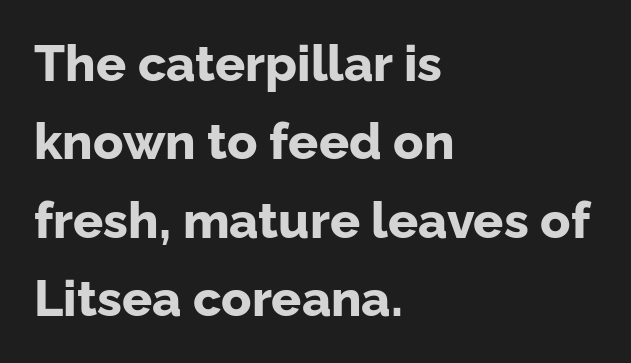
{"serif": "no", "italic": "no", "bold": "yes", "weight": "bold", "width": "normal", "stroke_contrast": "low", "x_height": "medium", "monospaced": "no", "underline": "no", "align": "left", "line_spacing": "normal", "line_spacing_ratio": 1.57, "letter_spacing": "normal", "letter_spacing_em": 0.0, "glyph_px": 50}
